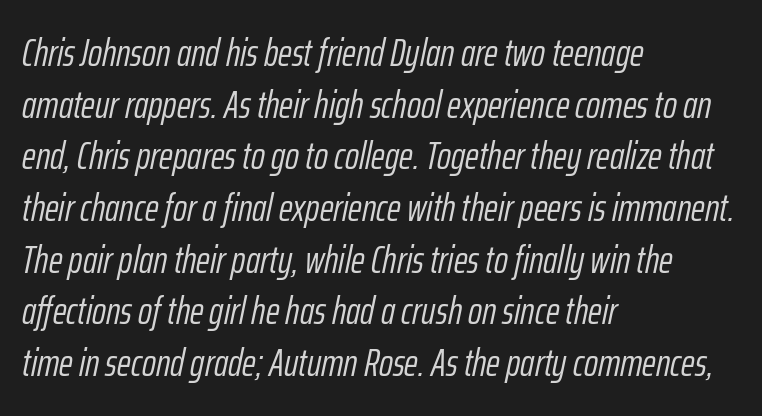
The image shows 38 px light, condensed type, italic (leaning right); set left-aligned, normal line spacing (1.36x), normal letter spacing, not underlined; low stroke contrast and a medium x-height.
